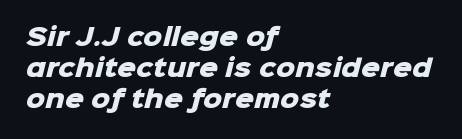
As a designer I'd log this as weight 700, bold. Short note: letters normally spaced. Leftover space on each line is placed entirely after the last word. The rendering uses a moderate line-height, typical for paragraphs. Unmarked baselines from the first word to the last.
